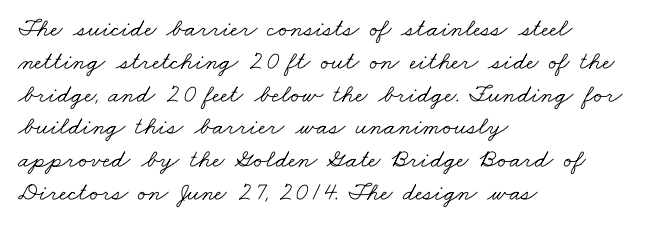
These glyphs show unthickened strokes, regular width or finer. Leading: standard. All the whitespace from short lines collects on the right. Observe the ordinary spacing: letters are neighbours, not strangers. Nobody drew a line under any word here.
